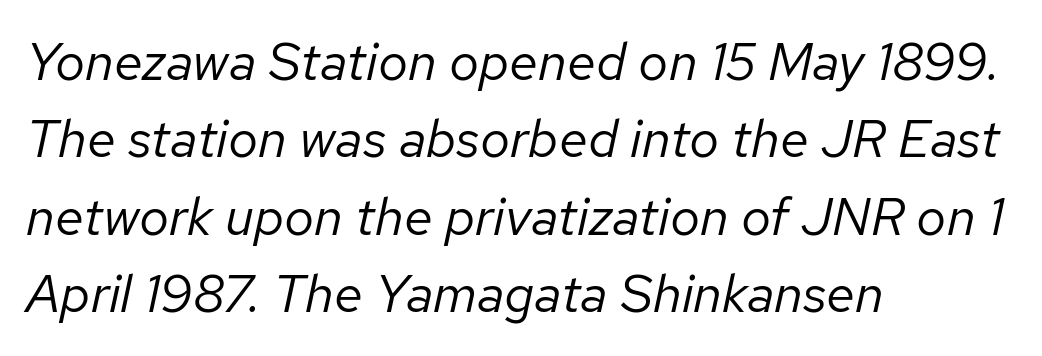
Q: Is the text bold? A: No.
Q: Is the text italic (slanted)? A: Yes, it leans right by about 12 degrees.
Q: Is the text underlined? A: No.
Q: How is the paragraph aligned? A: Left-aligned.
Q: Is the spacing between letters normal or unusually wide? A: Normal.
Q: Is the spacing between lines tight, normal or loose? A: Normal.
Q: Width (condensed, normal, or wide)? A: Normal.
Q: Stroke contrast? A: Low.
Q: x-height? A: Medium.
Q: Monospaced? A: No.
